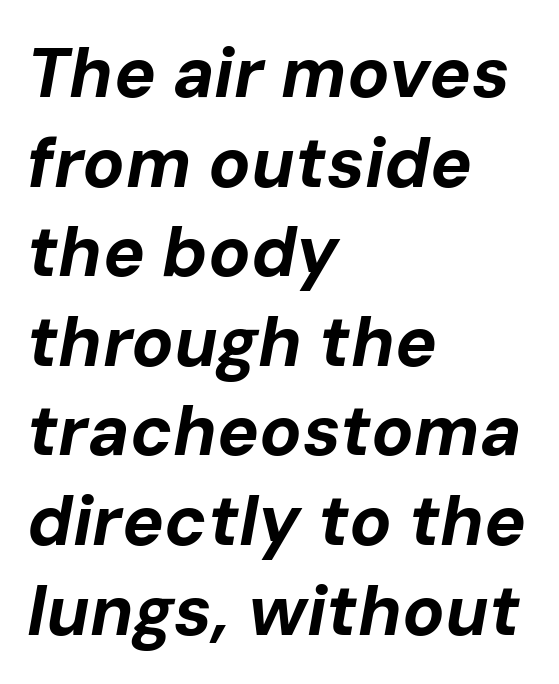
Q: Is the text bold? A: Yes.
Q: Is the text italic (slanted)? A: Yes, it leans right by about 10 degrees.
Q: Is the text underlined? A: No.
Q: How is the paragraph aligned? A: Left-aligned.
Q: Is the spacing between letters normal or unusually wide? A: Normal.
Q: Is the spacing between lines tight, normal or loose? A: Normal.
Q: Width (condensed, normal, or wide)? A: Normal.
Q: Stroke contrast? A: Low.
Q: x-height? A: Medium.
Q: Monospaced? A: No.
